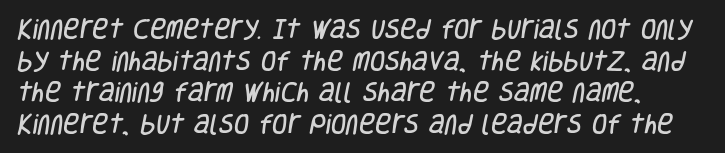
The passage shown stacks its lines at a standard gap. Decoration check: the copy has no underline. Nobody touched the tracking dial on this one.
